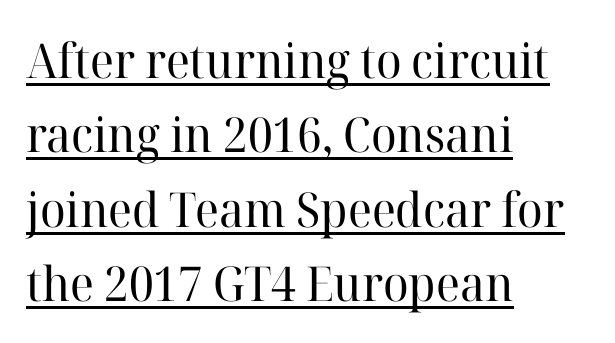
{"serif": "yes", "italic": "no", "bold": "no", "weight": "regular", "width": "normal", "stroke_contrast": "high", "x_height": "medium", "monospaced": "no", "underline": "yes", "align": "left", "line_spacing": "normal", "line_spacing_ratio": 1.55, "letter_spacing": "normal", "letter_spacing_em": 0.0, "glyph_px": 48}
